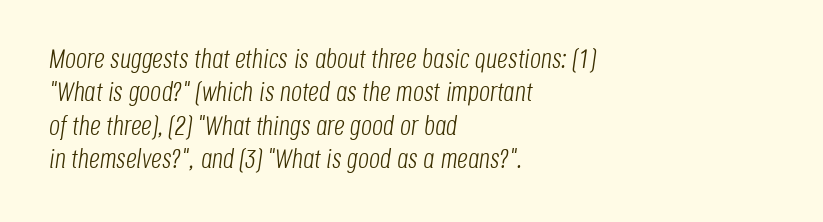
{"italic": "yes", "lean": "right", "slant_degrees": 8, "bold": "no", "underline": "no", "align": "left", "line_spacing_ratio": 1.24, "letter_spacing": "normal", "letter_spacing_em": 0.0, "glyph_px": 27}
